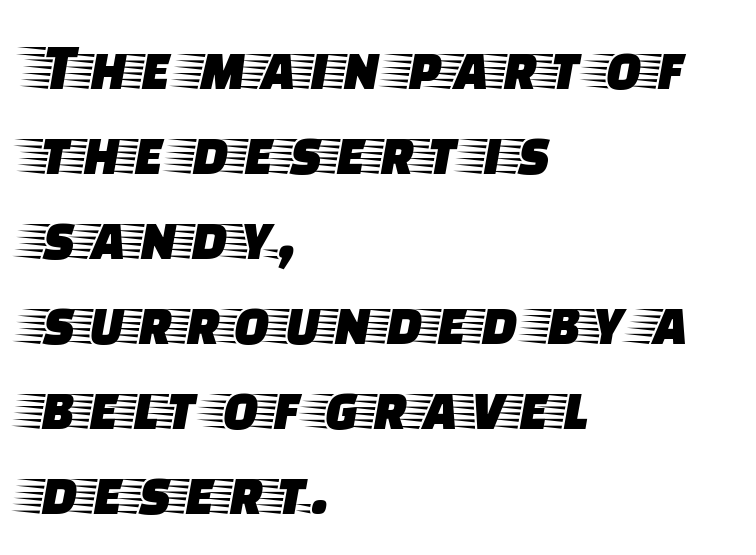
Q: Is the text italic (slanted)? A: Yes.
Q: Is the typeface a serif or a sans-serif typeface? A: Serif.
Q: Is the text underlined? A: No.
Q: How is the paragraph aligned? A: Left-aligned.
Q: Is the spacing between letters normal or unusually wide? A: Normal.
Q: Is the spacing between lines tight, normal or loose? A: Normal.
Q: Width (condensed, normal, or wide)? A: Wide.
Q: Stroke contrast? A: Low.
Q: x-height? A: Large.
Q: Monospaced? A: No.
